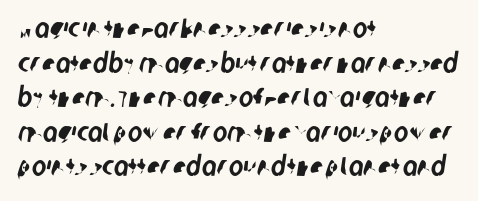
Check the space under the baseline: it is left empty. The rows are spaced the way most documents space them. Letter spacing: default. In CSS terms this would be text-align: left.
